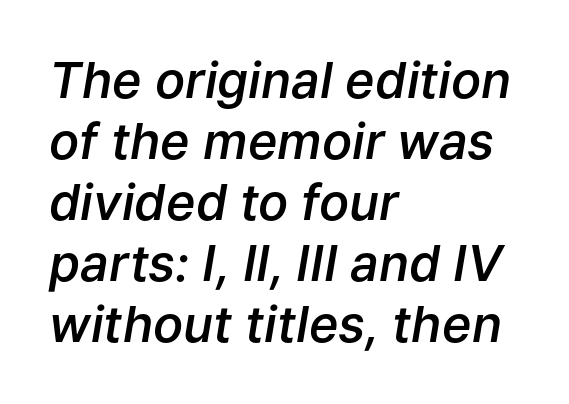
The gap between lines stays unmarked. Set as a demibold, roughly 600 on the weight scale. In terms of posture, this sample is oblique. The letters advance in unequal steps, a hallmark of proportional type. Letter spacing: default. All the whitespace from short lines collects on the right.
